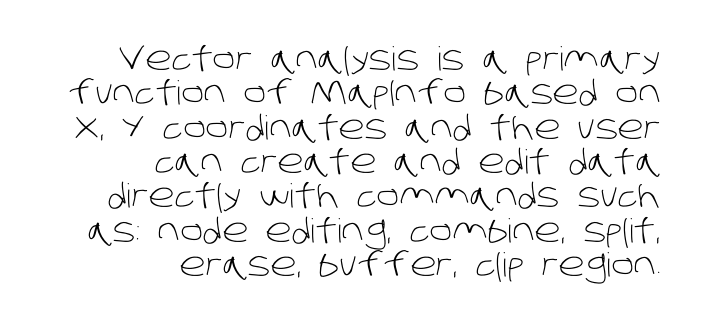
{"serif": "no", "bold": "no", "weight": "light", "width": "normal", "stroke_contrast": "low", "x_height": "large", "monospaced": "no", "underline": "no", "align": "right", "line_spacing": "tight", "line_spacing_ratio": 1.04, "letter_spacing": "normal", "letter_spacing_em": 0.0, "glyph_px": 33}
